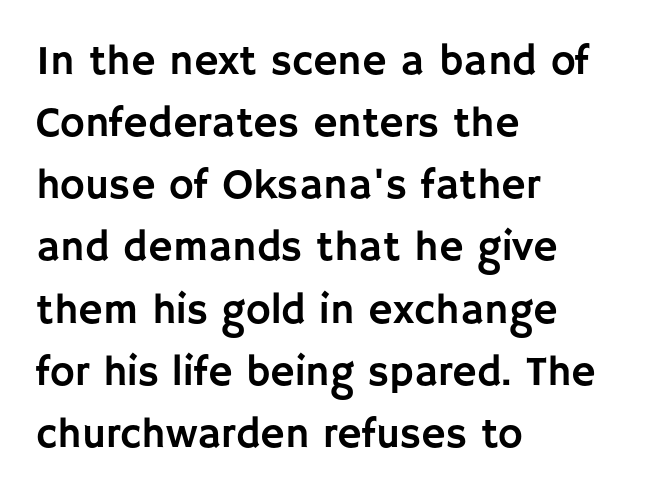
Q: Is the text italic (slanted)? A: No, it is upright.
Q: Is the typeface a serif or a sans-serif typeface? A: Sans-serif.
Q: Is the text underlined? A: No.
Q: How is the paragraph aligned? A: Left-aligned.
Q: Is the spacing between letters normal or unusually wide? A: Normal.
Q: Is the spacing between lines tight, normal or loose? A: Normal.
Q: Width (condensed, normal, or wide)? A: Normal.
Q: Stroke contrast? A: Low.
Q: x-height? A: Large.
Q: Monospaced? A: No.
